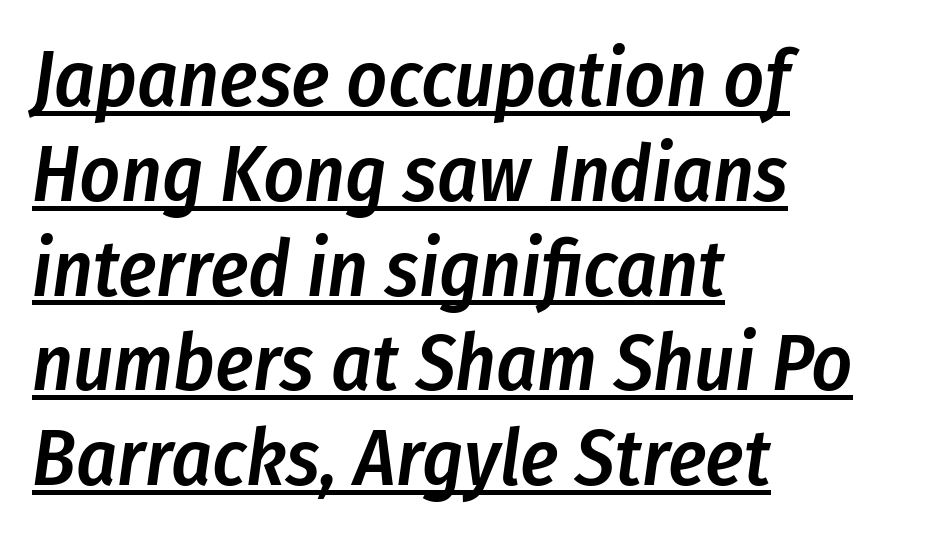
Glyph-to-glyph distance matches everyday printed text. Quick note: underline on. Character widths vary here, with narrow letters taking less room than wide ones. You can tell it's italic because the verticals aren't actually vertical. Notice how the passage keeps a crisp vertical edge on the left only.
